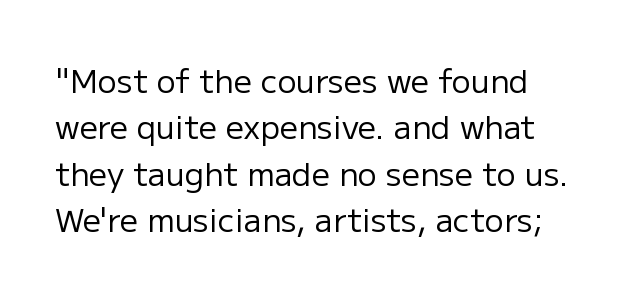
{"serif": "no", "italic": "no", "bold": "no", "weight": "regular", "width": "normal", "stroke_contrast": "low", "x_height": "medium", "monospaced": "no", "underline": "no", "line_spacing": "normal", "line_spacing_ratio": 1.45, "letter_spacing": "normal", "letter_spacing_em": 0.0, "glyph_px": 32}
